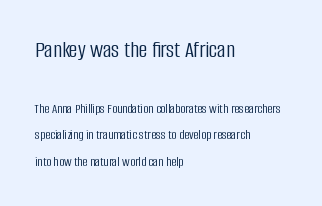
{"italic": "no", "bold": "no", "underline": "no", "align": "left", "line_spacing": "loose", "line_spacing_ratio": 1.9, "letter_spacing": "normal", "letter_spacing_em": 0.0, "larger_block": "first", "size_ratio": 1.71, "glyph_px": 24}
